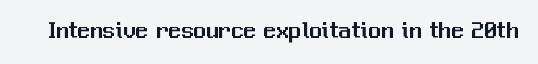
The image shows 25 px text type, upright; set normal letter spacing, not underlined.
